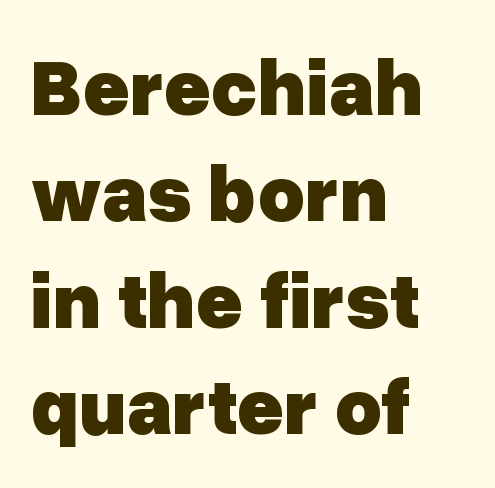
Tracking value appears to be zero — textbook default spacing. Bare-footed words on every line. On the weight axis this lands at bold, roughly 700. When letters stand straight like this, we call the style roman or upright.
